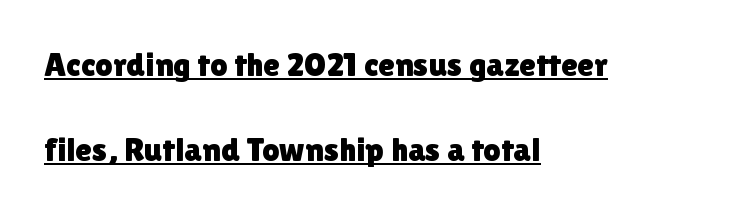
The font family rendered here belongs to the sans-serif group. Students, note that the glyphs here touch the page at normal intervals. Style check: upright. Character widths vary here, with narrow letters taking less room than wide ones. Decoration check: the copy is underlined. Rows of type keep a wide berth in the vertical direction.
